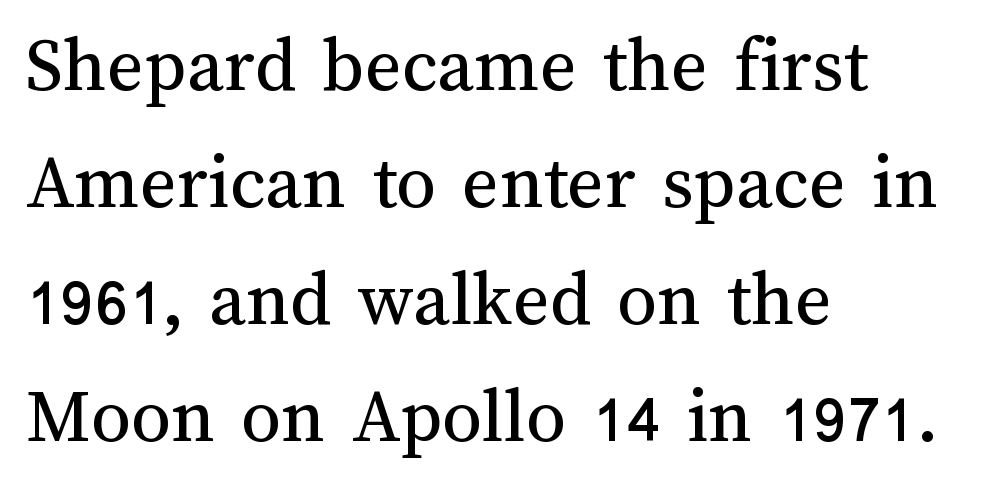
This rendering uses left alignment, leaving the right contour irregular. Weight: regular or lighter. The zone under the glyphs is completely vacant. Each new line begins a customary step beneath the previous one. The passage shown has conventional tracking throughout.
